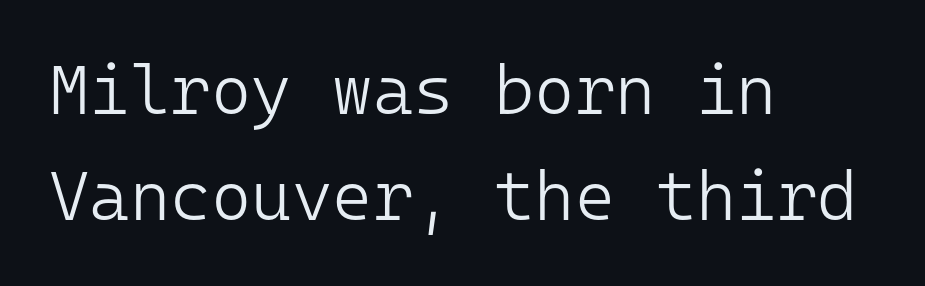
Each new line begins a customary step beneath the previous one. This is roman type, the default non-slanted kind. The zone under the glyphs is completely vacant. Ink coverage per letter is moderate at most.
